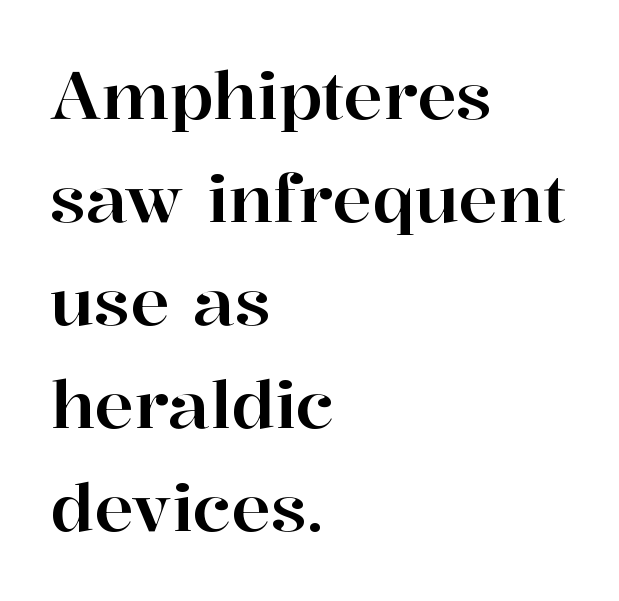
Lines of text with bare space underneath. Evenly set lines give the paragraph a standard silhouette. A typesetter would call this zero additional tracking. The lettering stays uniformly vertical, giving the passage a roman look. Varying glyph widths throughout — classic text-font behaviour.
